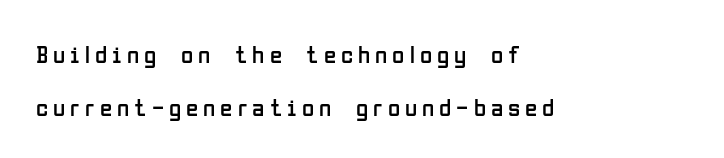
{"italic": "no", "bold": "no", "underline": "no", "align": "left", "line_spacing": "loose", "line_spacing_ratio": 2.14, "letter_spacing": "wide", "letter_spacing_em": 0.2, "glyph_px": 25}
